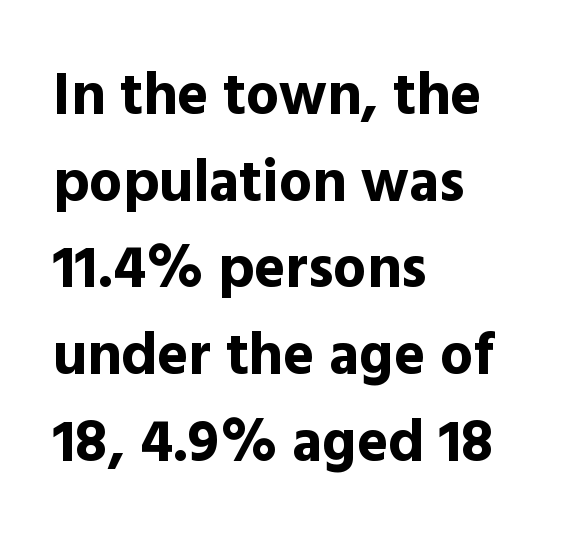
Default kerning and tracking; the words read as compact shapes. Honestly, there is no underline to notice here at all. You'd pick this weight for a headline — it's a proper bold. The ragged edge is on the right, which tells us the setting is flush left. Typographically, this falls in the sans-serif category.
